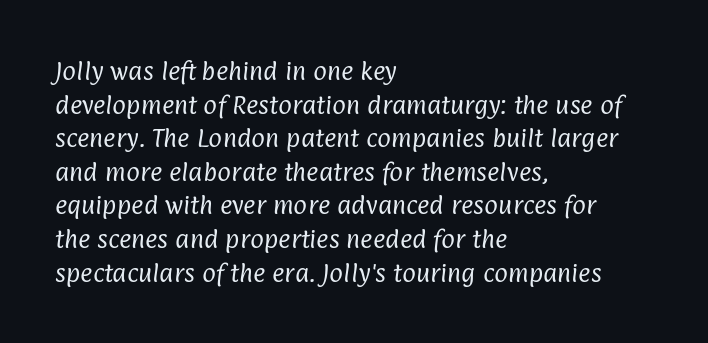
{"bold": "no", "underline": "no", "align": "left", "line_spacing": "normal", "line_spacing_ratio": 1.6, "letter_spacing": "normal", "letter_spacing_em": 0.0, "glyph_px": 21}
